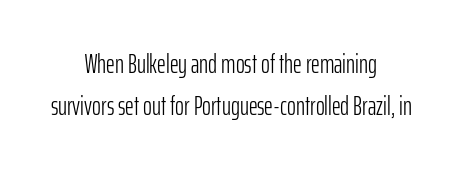
Q: Is the text bold? A: No.
Q: Is the text italic (slanted)? A: No, it is upright.
Q: Is the text underlined? A: No.
Q: How is the paragraph aligned? A: Centered.
Q: Is the spacing between letters normal or unusually wide? A: Normal.
Q: Is the spacing between lines tight, normal or loose? A: Normal.
